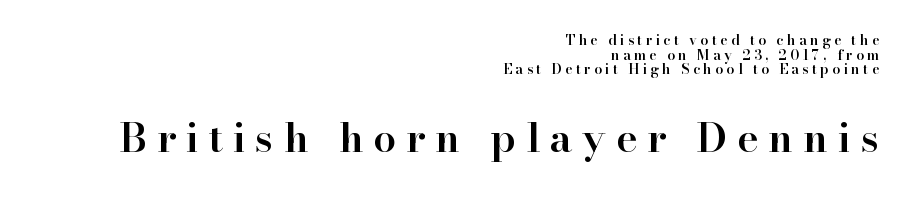
Q: Is the text bold? A: Semi-bold.
Q: Is the text italic (slanted)? A: No, it is upright.
Q: Is the typeface a serif or a sans-serif typeface? A: Serif.
Q: Is the text underlined? A: No.
Q: How is the paragraph aligned? A: Right-aligned.
Q: Is the spacing between letters normal or unusually wide? A: Unusually wide.
Q: Is the spacing between lines tight, normal or loose? A: Tight.
Q: Which block of text is set in a larger size, the first (top) or the second (bottom)? A: The second (bottom) one.
Q: Width (condensed, normal, or wide)? A: Normal.
Q: Stroke contrast? A: High.
Q: x-height? A: Small.
Q: Monospaced? A: No.
